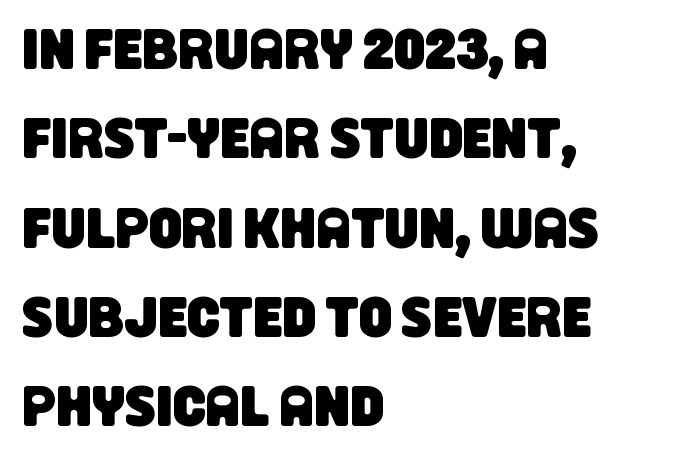
Q: Is the typeface a serif or a sans-serif typeface? A: Sans-serif.
Q: Is the text underlined? A: No.
Q: How is the paragraph aligned? A: Left-aligned.
Q: Is the spacing between letters normal or unusually wide? A: Normal.
Q: Is the spacing between lines tight, normal or loose? A: Normal.
Q: Width (condensed, normal, or wide)? A: Condensed.
Q: Stroke contrast? A: Low.
Q: x-height? A: Large.
Q: Monospaced? A: No.
